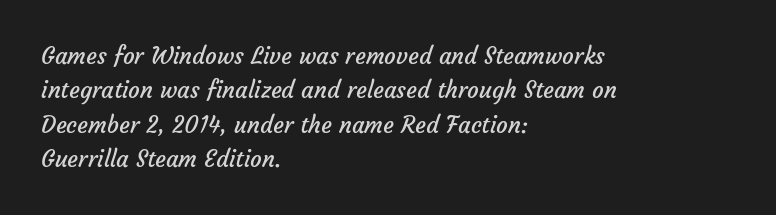
The image shows 23 px text type; set left-aligned, normal line spacing (1.49x), normal letter spacing, not underlined.
